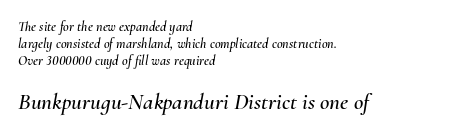
Q: Is the text italic (slanted)? A: Yes, it leans right by about 10 degrees.
Q: Is the text underlined? A: No.
Q: How is the paragraph aligned? A: Left-aligned.
Q: Is the spacing between letters normal or unusually wide? A: Normal.
Q: Which block of text is set in a larger size, the first (top) or the second (bottom)? A: The second (bottom) one.
